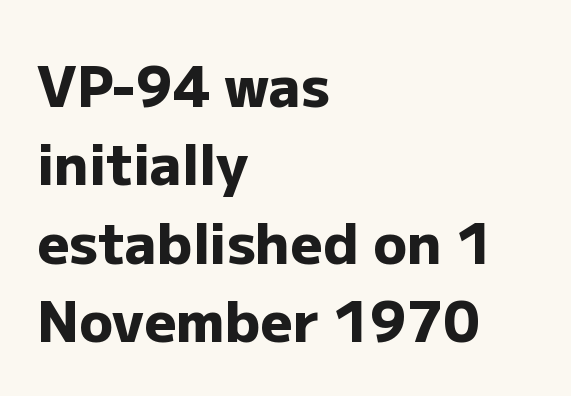
{"serif": "no", "italic": "no", "bold": "yes", "weight": "heavy", "width": "normal", "stroke_contrast": "low", "x_height": "medium", "monospaced": "no", "underline": "no", "align": "left", "line_spacing": "normal", "line_spacing_ratio": 1.4, "letter_spacing": "normal", "letter_spacing_em": 0.0, "glyph_px": 56}
